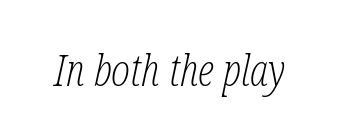
Weight class: somewhere from thin through regular. Every character sits at an angle, as italics do. Letters rest on an invisible, unmarked baseline. The tracking reads as untouched default to a designer's eye. The glyphs in this specimen are seriffed.
